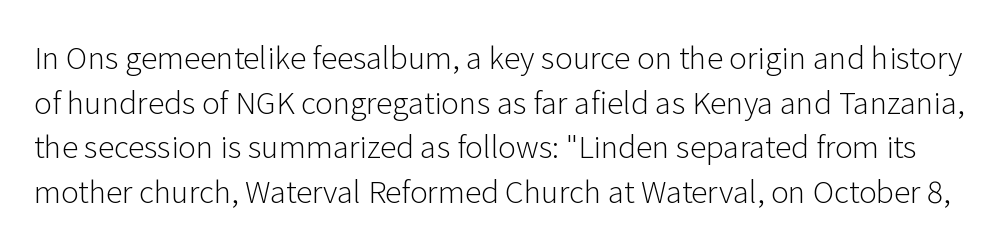
Q: Is the text bold? A: No.
Q: Is the text italic (slanted)? A: No, it is upright.
Q: Is the typeface a serif or a sans-serif typeface? A: Sans-serif.
Q: Is the text underlined? A: No.
Q: Is the spacing between letters normal or unusually wide? A: Normal.
Q: Is the spacing between lines tight, normal or loose? A: Normal.
Q: Width (condensed, normal, or wide)? A: Normal.
Q: Stroke contrast? A: Low.
Q: x-height? A: Medium.
Q: Monospaced? A: No.
